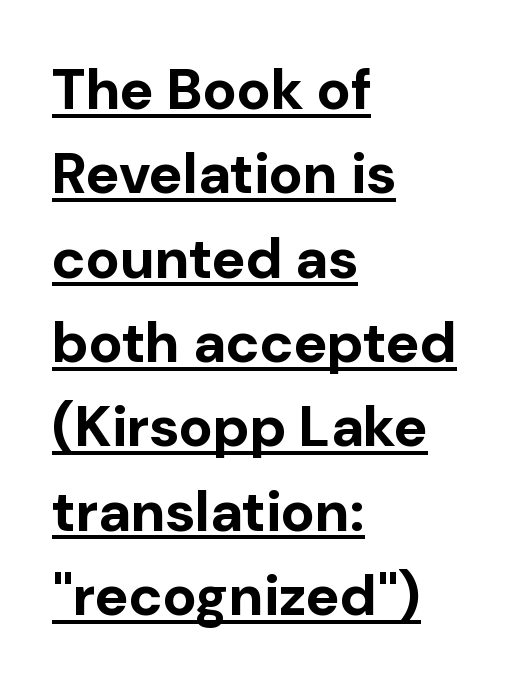
The letters advance in unequal steps, a hallmark of proportional type. Italic: no, the glyphs are upright roman. This block has exactly the height ordinary leading produces. The tracking reads as untouched default to a designer's eye. Look at the stroke-to-counter ratio: heavy, a bold. The designer went with a sans here, leaving each stem footless.
